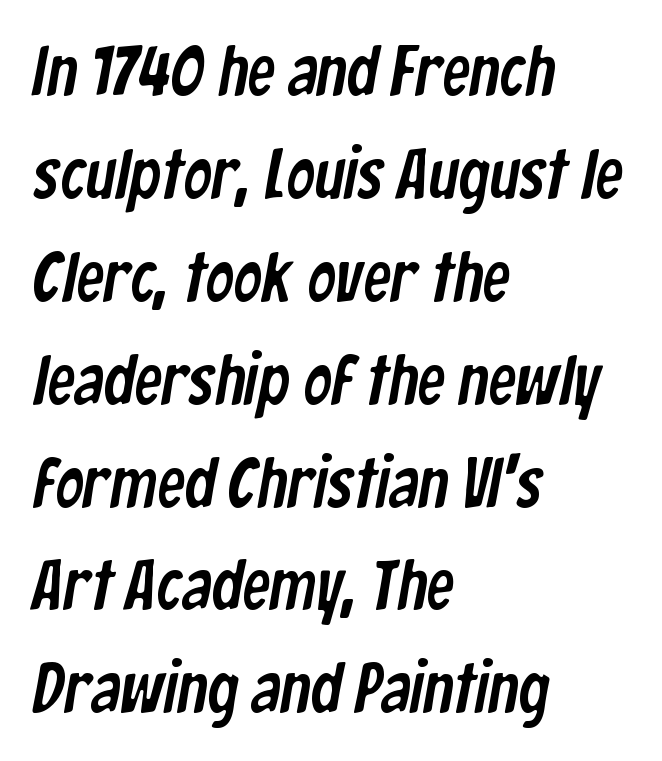
{"serif": "no", "width": "condensed", "stroke_contrast": "low", "x_height": "medium", "monospaced": "no", "underline": "no", "align": "left", "line_spacing": "normal", "line_spacing_ratio": 1.47, "letter_spacing": "normal", "letter_spacing_em": 0.0, "glyph_px": 70}
